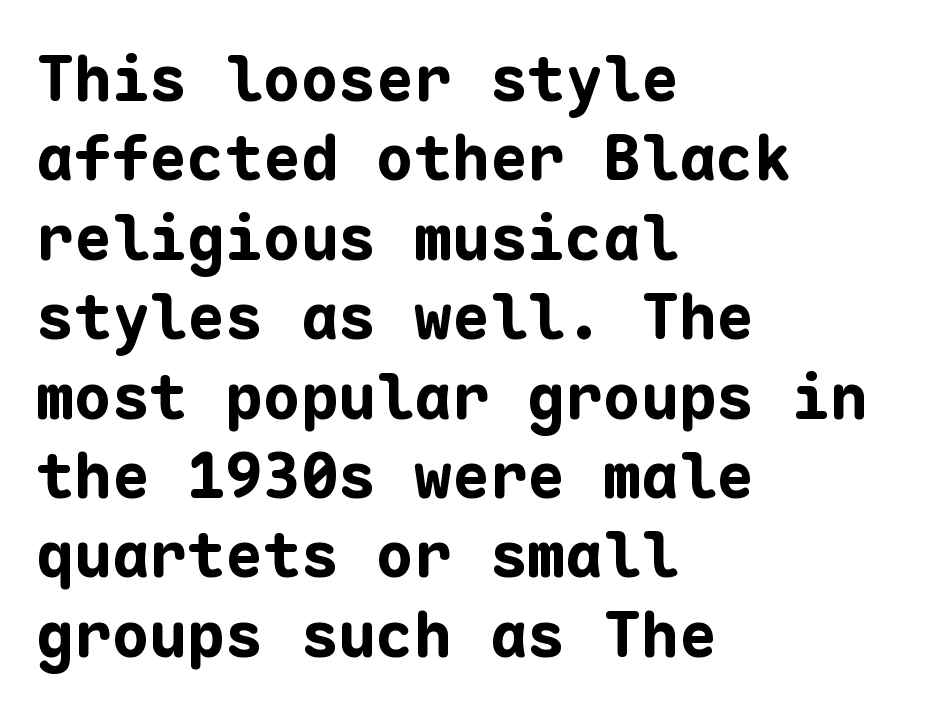
The image shows 63 px bold sans-serif type, upright, monospaced; set left-aligned, normal line spacing (1.26x), normal letter spacing, not underlined; low stroke contrast and a medium x-height.
